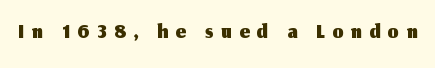
The letters advance in unequal steps, a hallmark of proportional type. The tracking reads as deliberately expanded to a designer's eye. Type style note: lacks serifs. Ascenders rise straight up at ninety degrees. The gap between lines stays unmarked.
